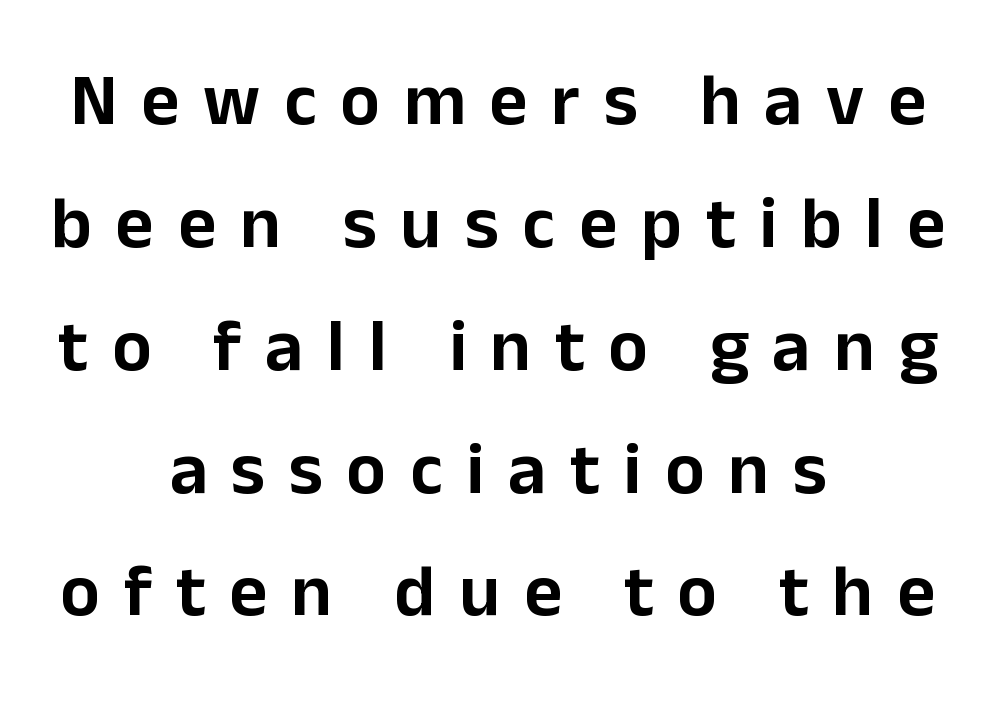
The image shows 74 px sans-serif type, upright; set centered, normal line spacing (1.66x), unusually wide letter spacing (+0.32 em), not underlined; low stroke contrast and a medium x-height.
